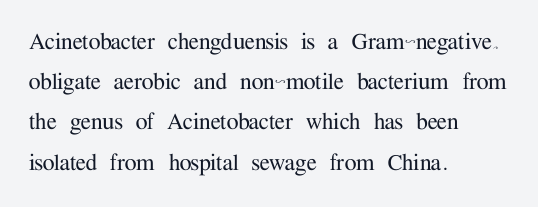
{"italic": "no", "underline": "no", "align": "left", "line_spacing": "normal", "line_spacing_ratio": 1.49, "letter_spacing": "normal", "letter_spacing_em": 0.0, "glyph_px": 27}
